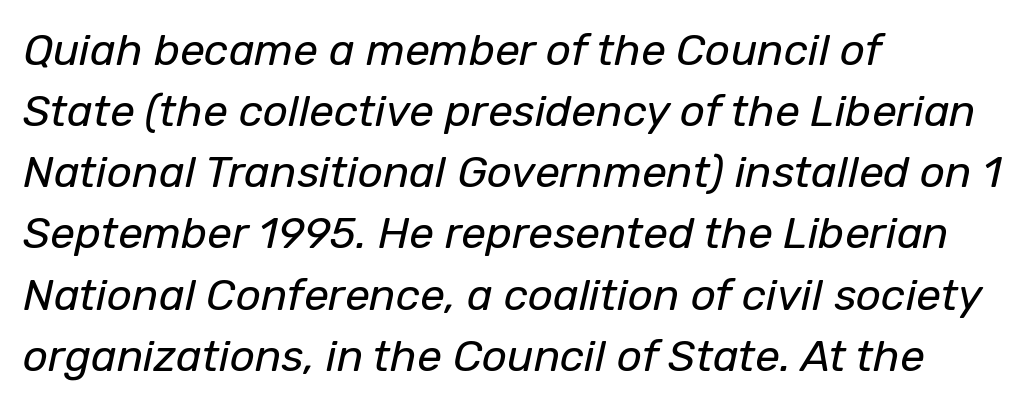
Q: Is the text bold? A: No.
Q: Is the text italic (slanted)? A: Yes, it leans right by about 12 degrees.
Q: Is the text underlined? A: No.
Q: How is the paragraph aligned? A: Left-aligned.
Q: Is the spacing between letters normal or unusually wide? A: Normal.
Q: Is the spacing between lines tight, normal or loose? A: Normal.
Q: Width (condensed, normal, or wide)? A: Normal.
Q: Stroke contrast? A: Low.
Q: x-height? A: Medium.
Q: Monospaced? A: No.
